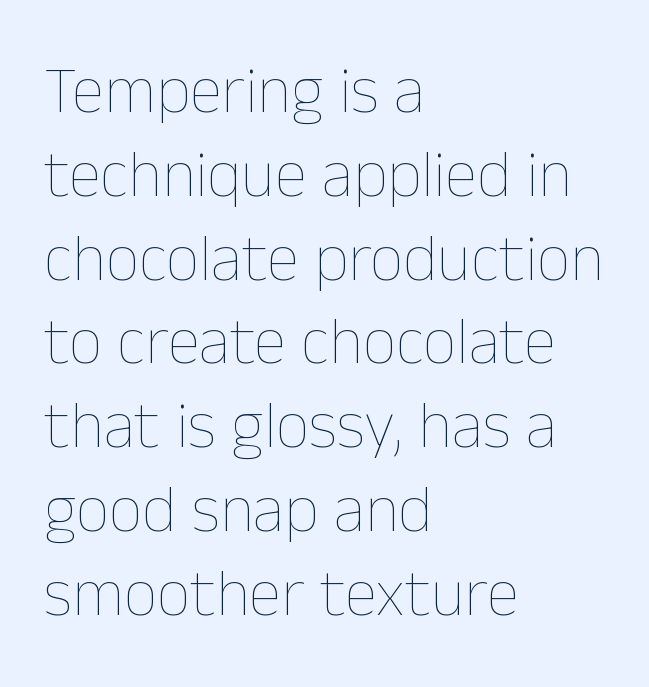
{"italic": "no", "bold": "no", "weight": "thin", "width": "normal", "stroke_contrast": "low", "x_height": "medium", "monospaced": "no", "underline": "no", "align": "left", "line_spacing": "normal", "line_spacing_ratio": 1.27, "letter_spacing": "normal", "letter_spacing_em": 0.0, "glyph_px": 66}
